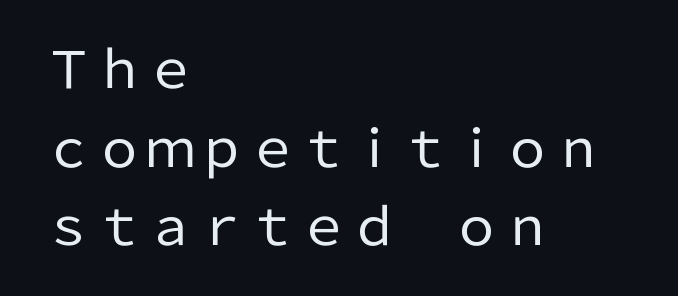
The letters advance in unequal steps, a hallmark of proportional type. The typography opts for an upright posture over an oblique one. Is there much room between lines? A standard amount, neither cramped nor airy. Caption: multi-line text, flush left, ragged right. Regarding serifs, this sample does without them. Bold? No — there's no thickening of the strokes.
